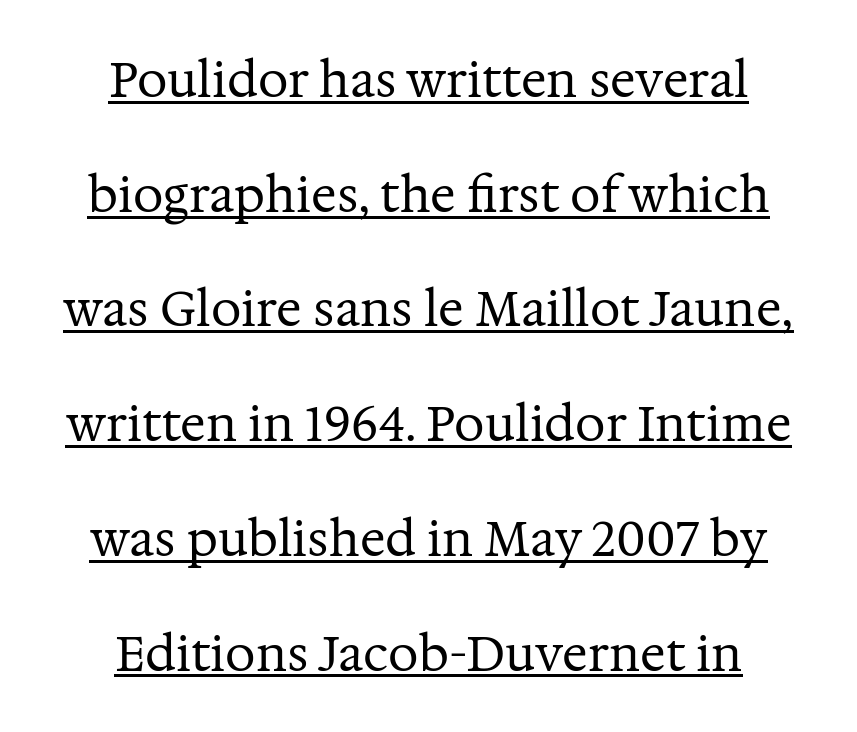
Q: Is the text bold? A: No.
Q: Is the text italic (slanted)? A: No, it is upright.
Q: Is the typeface a serif or a sans-serif typeface? A: Serif.
Q: Is the text underlined? A: Yes.
Q: How is the paragraph aligned? A: Centered.
Q: Is the spacing between letters normal or unusually wide? A: Normal.
Q: Is the spacing between lines tight, normal or loose? A: Loose.
Q: Width (condensed, normal, or wide)? A: Normal.
Q: Stroke contrast? A: Medium.
Q: x-height? A: Medium.
Q: Monospaced? A: No.
